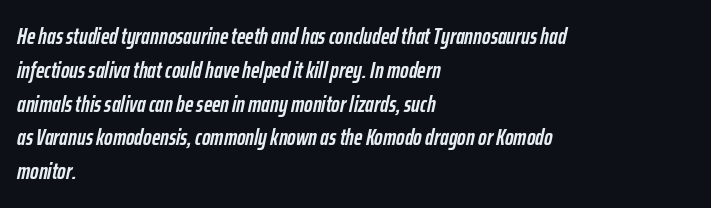
Q: Is the text bold? A: Yes.
Q: Is the text italic (slanted)? A: Yes, it leans right by about 12 degrees.
Q: Is the text underlined? A: No.
Q: How is the paragraph aligned? A: Left-aligned.
Q: Is the spacing between letters normal or unusually wide? A: Normal.
Q: Is the spacing between lines tight, normal or loose? A: Normal.
